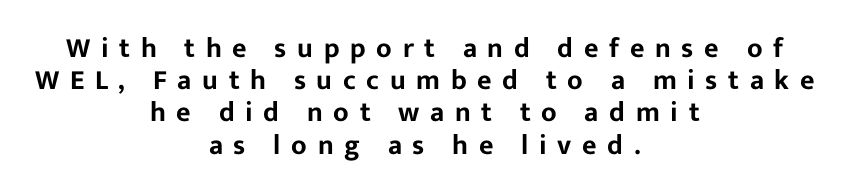
Q: Is the text italic (slanted)? A: No, it is upright.
Q: Is the typeface a serif or a sans-serif typeface? A: Sans-serif.
Q: Is the text underlined? A: No.
Q: How is the paragraph aligned? A: Centered.
Q: Is the spacing between letters normal or unusually wide? A: Unusually wide.
Q: Is the spacing between lines tight, normal or loose? A: Tight.
Q: Width (condensed, normal, or wide)? A: Normal.
Q: Stroke contrast? A: Low.
Q: x-height? A: Medium.
Q: Monospaced? A: No.
